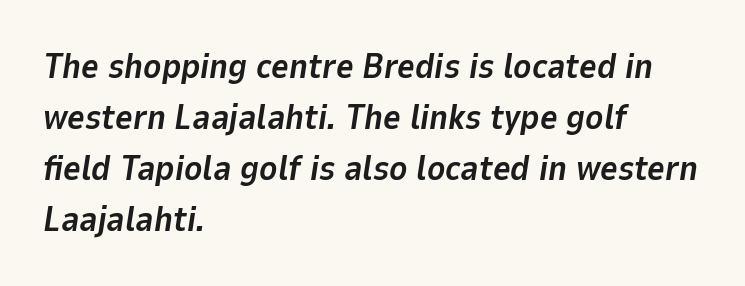
{"italic": "yes", "lean": "right", "slant_degrees": 9, "bold": "yes", "weight": "bold", "width": "normal", "stroke_contrast": "low", "x_height": "medium", "monospaced": "no", "underline": "no", "align": "left", "line_spacing": "normal", "line_spacing_ratio": 1.5, "letter_spacing": "normal", "letter_spacing_em": 0.0, "glyph_px": 34}
